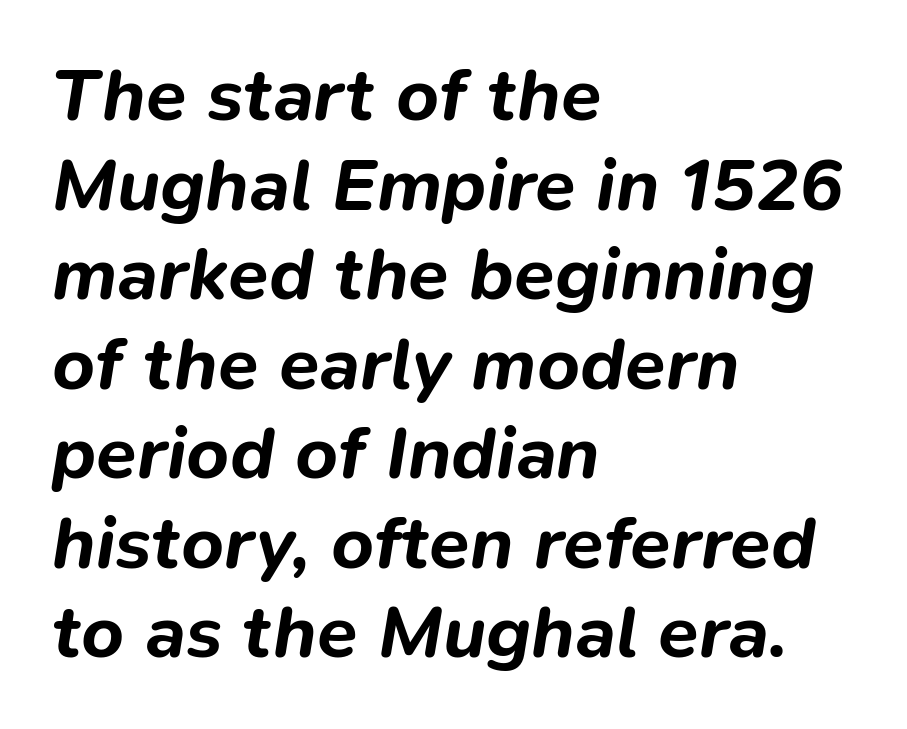
{"italic": "yes", "lean": "right", "slant_degrees": 9, "bold": "yes", "weight": "bold", "width": "normal", "stroke_contrast": "low", "x_height": "medium", "monospaced": "no", "underline": "no", "align": "left", "line_spacing_ratio": 1.21, "letter_spacing": "normal", "letter_spacing_em": 0.0, "glyph_px": 74}
